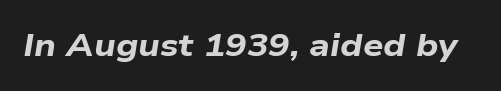
The image shows 32 px bold, wide type, italic (leaning right); set normal letter spacing, not underlined; low stroke contrast and a medium x-height.
